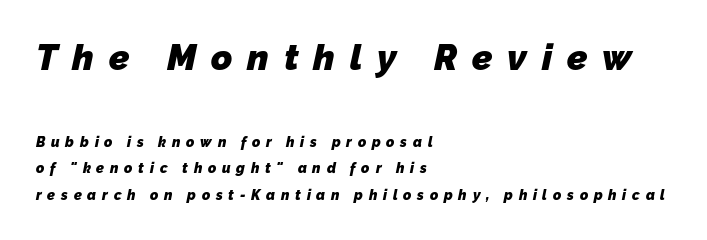
The image shows 36 px heavy sans-serif type; set left-aligned, line spacing 1.89x, unusually wide letter spacing (+0.41 em), not underlined; the first (top) block is 2.57x larger; low stroke contrast and a medium x-height.
